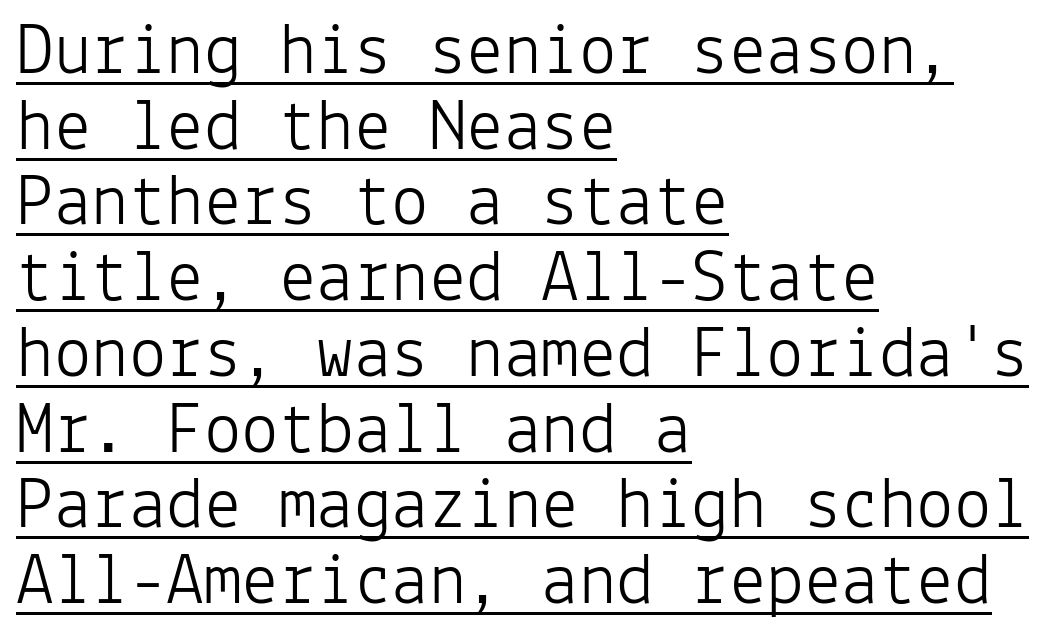
This sample carries an underscore along the baseline area. The cut favours lightness, reaching ordinary text weight at its darkest. The horizontal fit of the characters is conventional and even. Is there any slant? The stems are plumb. The paragraph shown leans on its left margin.
